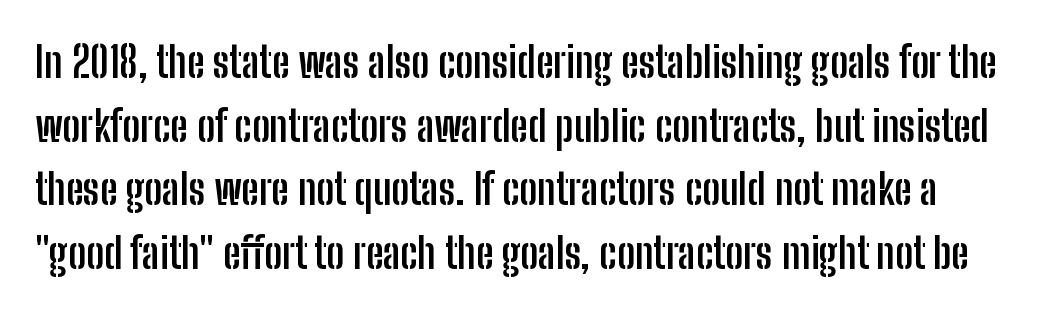
The image shows 43 px semibold, condensed sans-serif type, upright; set normal line spacing (1.48x), normal letter spacing, not underlined; low stroke contrast and a medium x-height.
